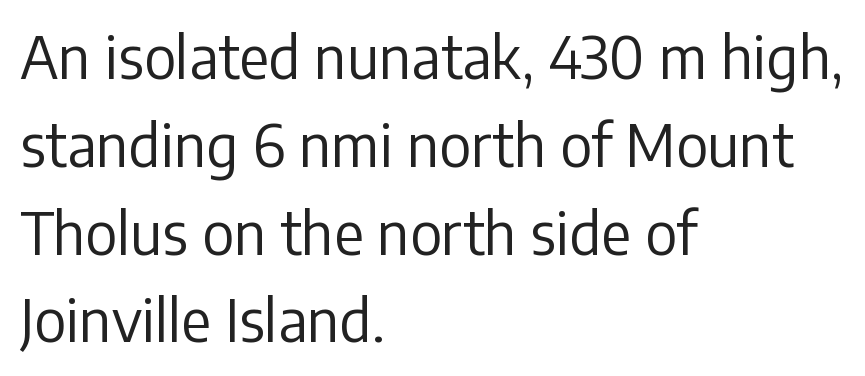
Caption: standard tracking, unaltered. A bare baseline throughout the passage. The leading is moderate, giving the passage an even texture. What kind of face is this? One without serifs — a sans.
